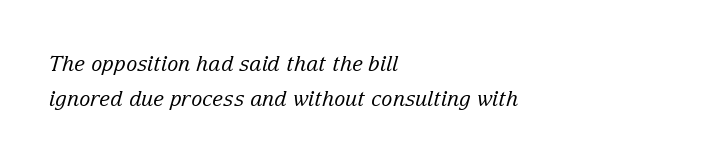
{"italic": "yes", "lean": "right", "slant_degrees": 15, "bold": "no", "underline": "no", "align": "left", "line_spacing": "normal", "line_spacing_ratio": 1.69, "letter_spacing": "normal", "letter_spacing_em": 0.0, "glyph_px": 21}
